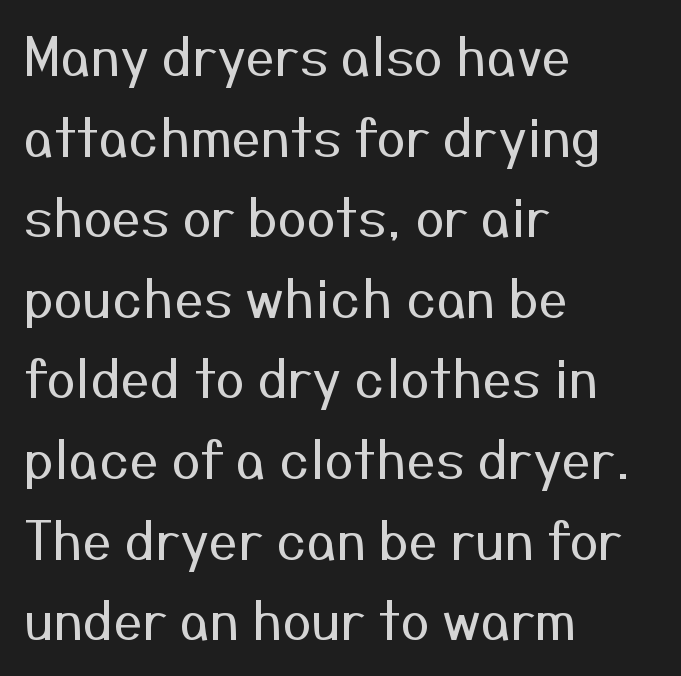
The image shows 52 px regular-weight sans-serif type, upright; set left-aligned, normal line spacing (1.55x), normal letter spacing, not underlined; medium stroke contrast and a medium x-height.
